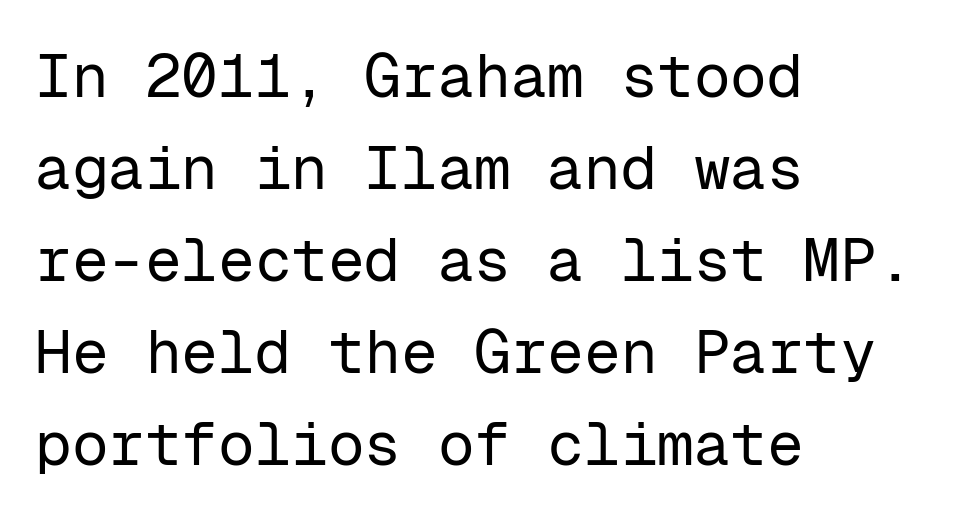
{"serif": "no", "italic": "no", "bold": "no", "weight": "regular", "width": "normal", "stroke_contrast": "low", "x_height": "medium", "monospaced": "yes", "underline": "no", "align": "left", "line_spacing": "normal", "line_spacing_ratio": 1.51, "letter_spacing": "normal", "letter_spacing_em": 0.0, "glyph_px": 61}
